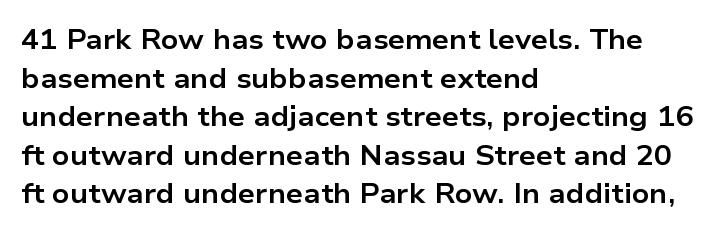
The glyphs are unaccompanied by any horizontal stroke below them. Alignment: flush left. Its strokes are broad and dark, the hallmark of bold type. Designer's note — italics off, roman on.
